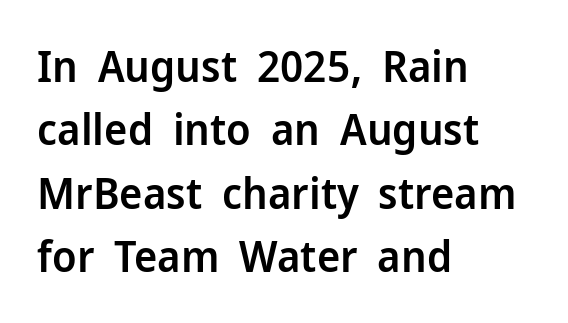
{"serif": "no", "italic": "no", "bold": "semi", "weight": "semibold", "width": "normal", "stroke_contrast": "low", "x_height": "medium", "monospaced": "no", "underline": "no", "align": "left", "line_spacing": "normal", "line_spacing_ratio": 1.44, "letter_spacing": "normal", "letter_spacing_em": 0.0, "glyph_px": 44}
